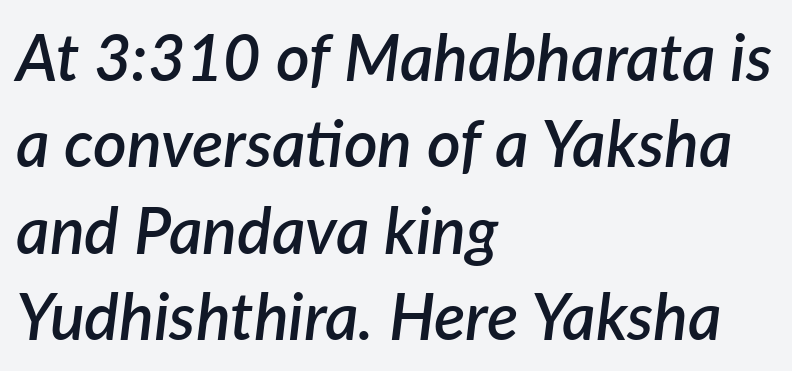
Q: Is the text bold? A: Semi-bold.
Q: Is the text italic (slanted)? A: Yes, it leans right by about 7 degrees.
Q: Is the text underlined? A: No.
Q: How is the paragraph aligned? A: Left-aligned.
Q: Is the spacing between letters normal or unusually wide? A: Normal.
Q: Is the spacing between lines tight, normal or loose? A: Normal.
Q: Width (condensed, normal, or wide)? A: Normal.
Q: Stroke contrast? A: Low.
Q: x-height? A: Medium.
Q: Monospaced? A: No.
